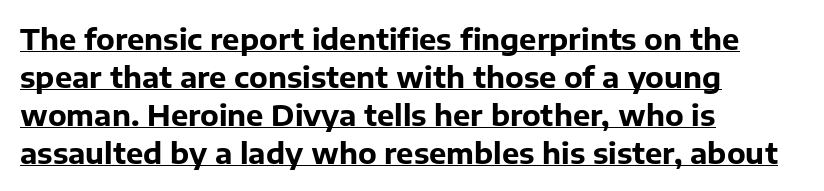
The image shows 29 px bold sans-serif type, upright; set left-aligned, normal line spacing (1.31x), normal letter spacing, underlined; low stroke contrast and a medium x-height.
